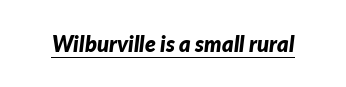
The image shows 22 px bold type, italic (leaning right); set normal letter spacing, underlined.
